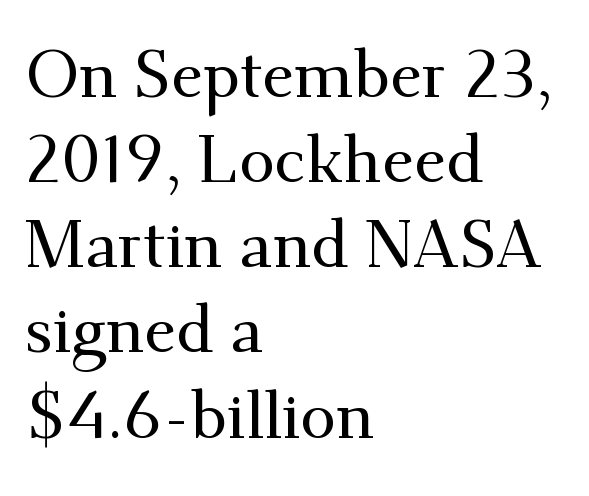
{"serif": "yes", "italic": "no", "width": "normal", "stroke_contrast": "medium", "x_height": "small", "monospaced": "no", "underline": "no", "align": "left", "line_spacing": "normal", "line_spacing_ratio": 1.31, "letter_spacing": "normal", "letter_spacing_em": 0.0, "glyph_px": 65}
